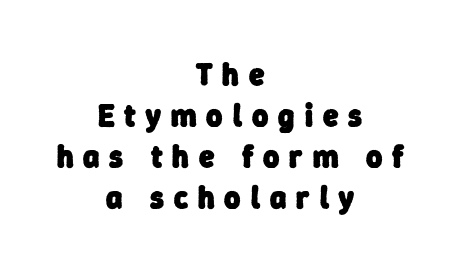
The image shows 31 px heavy sans-serif type; set centered, normal line spacing (1.32x), unusually wide letter spacing (+0.32 em), not underlined; low stroke contrast and a medium x-height.
